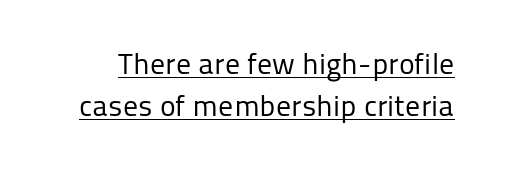
The image shows 30 px regular-weight sans-serif type, upright; set normal line spacing (1.4x), normal letter spacing, underlined; low stroke contrast and a medium x-height.
